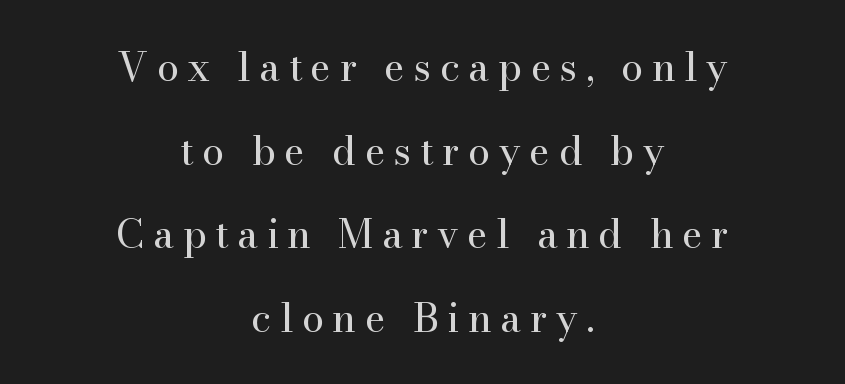
{"serif": "yes", "italic": "no", "bold": "no", "weight": "regular", "width": "normal", "stroke_contrast": "high", "x_height": "small", "monospaced": "no", "underline": "no", "align": "center", "line_spacing": "loose", "line_spacing_ratio": 2.09, "letter_spacing": "wide", "letter_spacing_em": 0.21, "glyph_px": 40}
